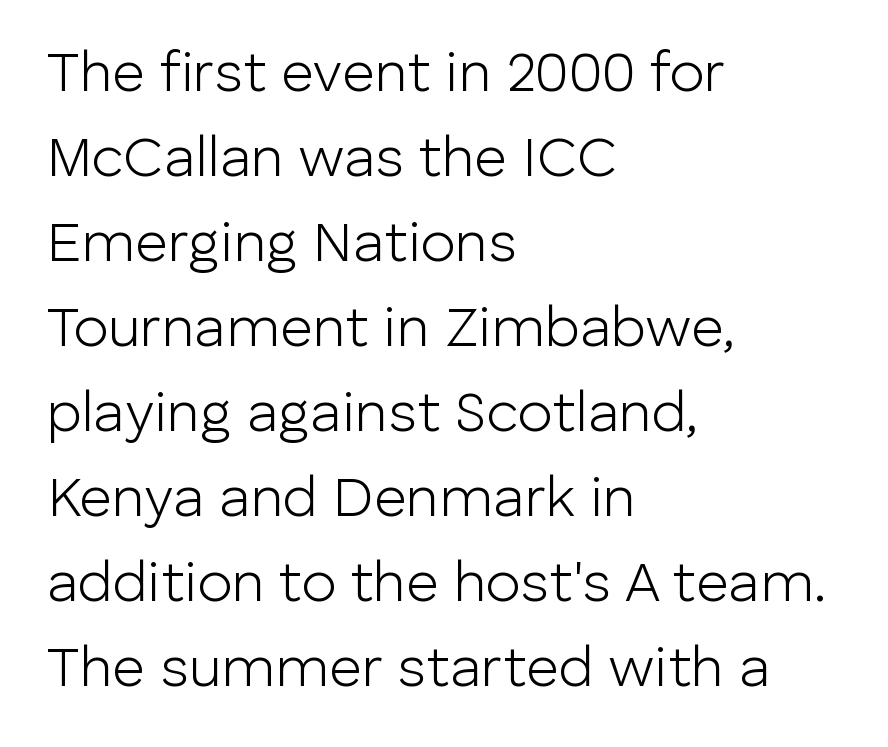
The letters stand straight up with perfectly vertical stems. Line beginnings align vertically; line endings do not. The face used here is proportionally spaced, like ordinary book or web type. Characters follow at the spacing the type designer built in. The vertical gap from one line to the next is medium. Is this a heavy cut? Hardly; it is regular or lighter.
